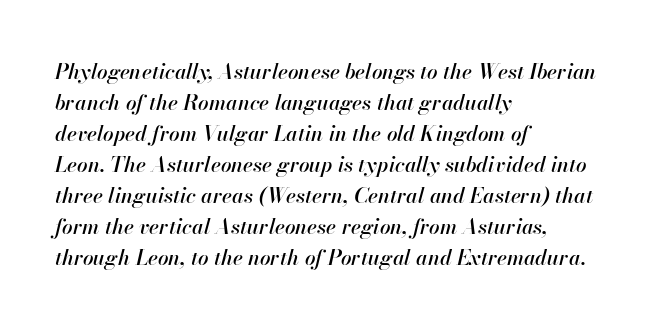
The image shows 21 px text type, italic (leaning right); set left-aligned, normal line spacing (1.48x), normal letter spacing, not underlined.
